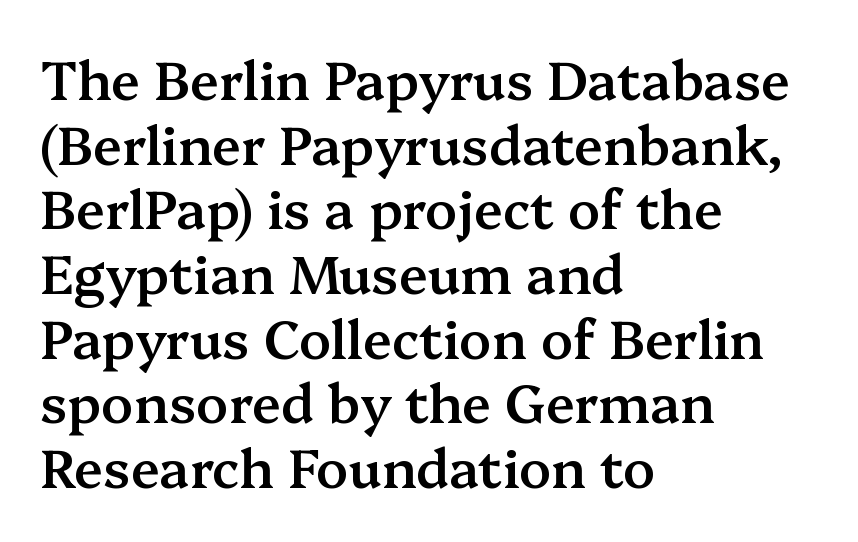
{"serif": "yes", "italic": "no", "bold": "semi", "weight": "semibold", "width": "normal", "stroke_contrast": "medium", "x_height": "medium", "monospaced": "no", "underline": "no", "align": "left", "line_spacing_ratio": 1.22, "letter_spacing": "normal", "letter_spacing_em": 0.0, "glyph_px": 53}
